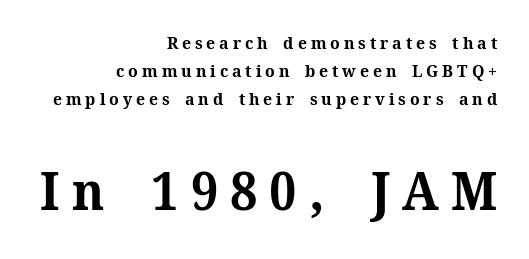
This layout puts the modest block above and the oversized block below. A typesetter would call this leading conventional body-copy spacing. The words here are not underlined. The glyphs in this specimen are seriffed.
